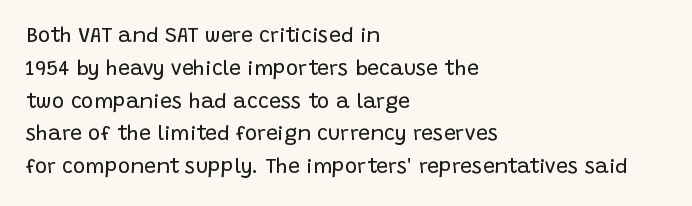
{"italic": "no", "bold": "no", "underline": "no", "align": "left", "line_spacing": "normal", "line_spacing_ratio": 1.56, "letter_spacing": "normal", "letter_spacing_em": 0.0, "glyph_px": 21}
